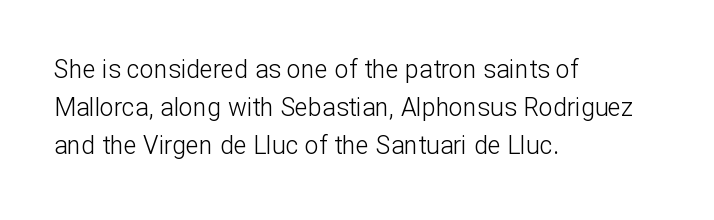
The image shows 25 px text type, upright; set left-aligned, normal line spacing (1.52x), normal letter spacing, not underlined.
